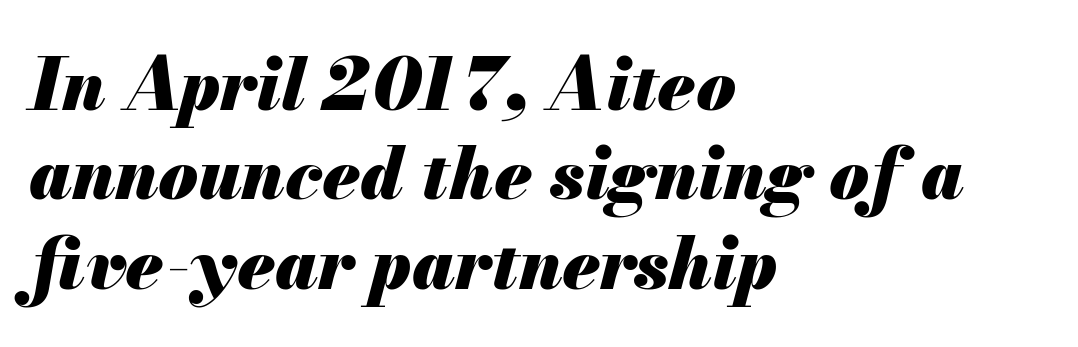
Q: Is the text bold? A: Yes.
Q: Is the text italic (slanted)? A: Yes, it leans right by about 13 degrees.
Q: Is the text underlined? A: No.
Q: How is the paragraph aligned? A: Left-aligned.
Q: Is the spacing between letters normal or unusually wide? A: Normal.
Q: Width (condensed, normal, or wide)? A: Normal.
Q: Stroke contrast? A: Medium.
Q: x-height? A: Small.
Q: Monospaced? A: No.
